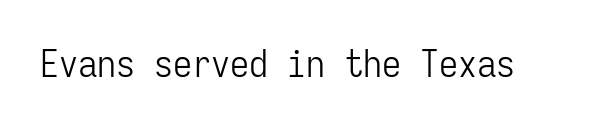
The face looks like a standard text weight, possibly lighter. How are the letters spaced? Ordinarily, with no added tracking. The specimen reads as upright at a glance. Here the designer chose a console-style face with uniform glyph widths. Unlike a traditional serif, this face leaves its strokes unadorned.
